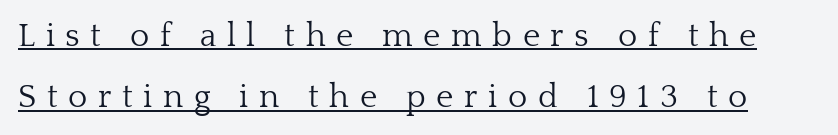
The image shows 33 px light serif type, upright; set line spacing 1.86x, unusually wide letter spacing (+0.32 em), underlined; low stroke contrast and a medium x-height.
